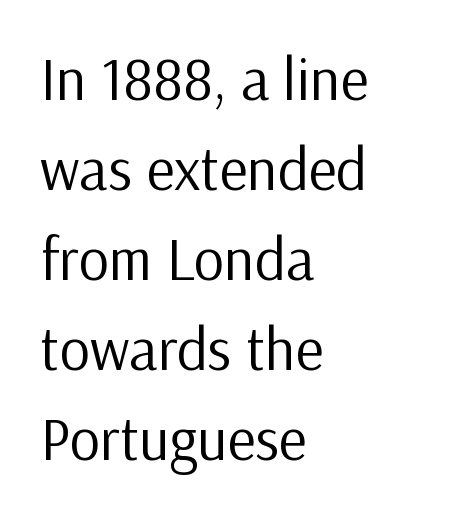
Q: Is the text bold? A: No.
Q: Is the text italic (slanted)? A: No, it is upright.
Q: Is the typeface a serif or a sans-serif typeface? A: Sans-serif.
Q: Is the text underlined? A: No.
Q: How is the paragraph aligned? A: Left-aligned.
Q: Is the spacing between letters normal or unusually wide? A: Normal.
Q: Is the spacing between lines tight, normal or loose? A: Normal.
Q: Width (condensed, normal, or wide)? A: Normal.
Q: Stroke contrast? A: Low.
Q: x-height? A: Medium.
Q: Monospaced? A: No.
